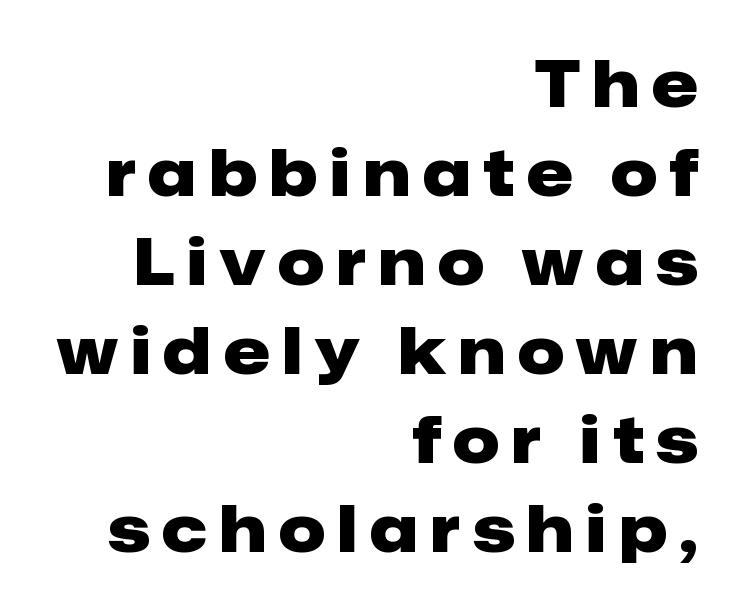
Q: Is the text bold? A: Yes.
Q: Is the text italic (slanted)? A: No, it is upright.
Q: Is the typeface a serif or a sans-serif typeface? A: Sans-serif.
Q: Is the text underlined? A: No.
Q: How is the paragraph aligned? A: Right-aligned.
Q: Is the spacing between letters normal or unusually wide? A: Unusually wide.
Q: Is the spacing between lines tight, normal or loose? A: Normal.
Q: Width (condensed, normal, or wide)? A: Normal.
Q: Stroke contrast? A: Low.
Q: x-height? A: Medium.
Q: Monospaced? A: No.
